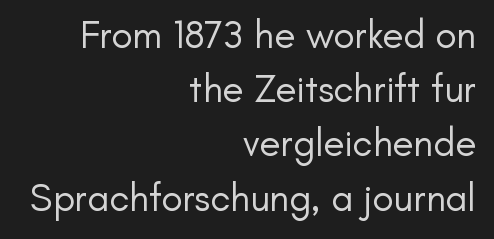
Q: Is the text bold? A: No.
Q: Is the text italic (slanted)? A: No, it is upright.
Q: Is the typeface a serif or a sans-serif typeface? A: Sans-serif.
Q: Is the text underlined? A: No.
Q: How is the paragraph aligned? A: Right-aligned.
Q: Is the spacing between letters normal or unusually wide? A: Normal.
Q: Is the spacing between lines tight, normal or loose? A: Normal.
Q: Width (condensed, normal, or wide)? A: Normal.
Q: Stroke contrast? A: Low.
Q: x-height? A: Small.
Q: Monospaced? A: No.
